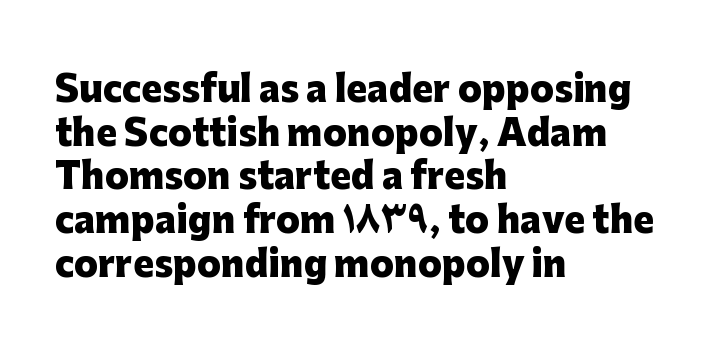
Q: Is the text bold? A: Yes.
Q: Is the text italic (slanted)? A: No, it is upright.
Q: Is the typeface a serif or a sans-serif typeface? A: Sans-serif.
Q: Is the text underlined? A: No.
Q: How is the paragraph aligned? A: Left-aligned.
Q: Is the spacing between letters normal or unusually wide? A: Normal.
Q: Is the spacing between lines tight, normal or loose? A: Normal.
Q: Width (condensed, normal, or wide)? A: Normal.
Q: Stroke contrast? A: Low.
Q: x-height? A: Medium.
Q: Monospaced? A: No.
